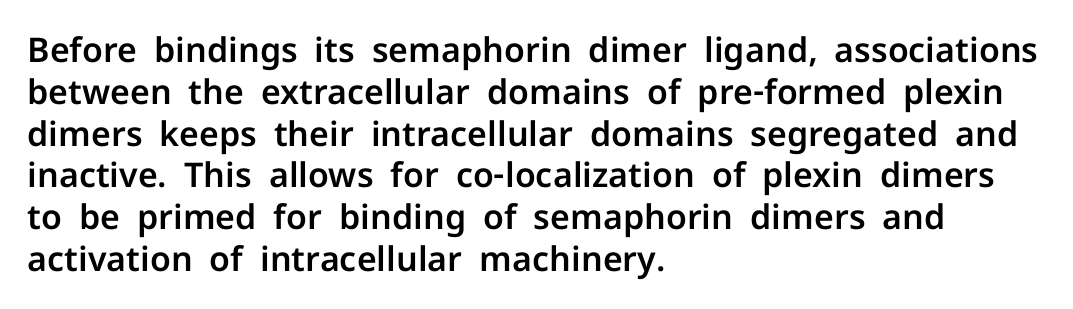
The image shows 34 px sans-serif type, upright; set left-aligned, line spacing 1.23x, normal letter spacing, not underlined; low stroke contrast and a medium x-height.
